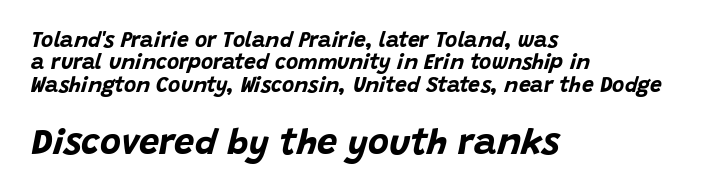
Very little white space separates one row of letters from the next. The designer gave the closing block more size than the opening block. The horizontal fit of the characters is conventional and even. A typesetter would mark this as italic.
